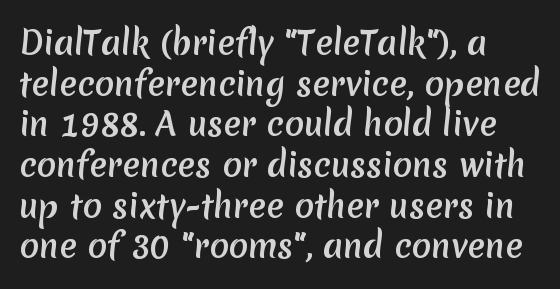
Q: Is the typeface a serif or a sans-serif typeface? A: Sans-serif.
Q: Is the text underlined? A: No.
Q: How is the paragraph aligned? A: Left-aligned.
Q: Is the spacing between letters normal or unusually wide? A: Normal.
Q: Is the spacing between lines tight, normal or loose? A: Normal.
Q: Width (condensed, normal, or wide)? A: Normal.
Q: Stroke contrast? A: Medium.
Q: x-height? A: Medium.
Q: Monospaced? A: No.
